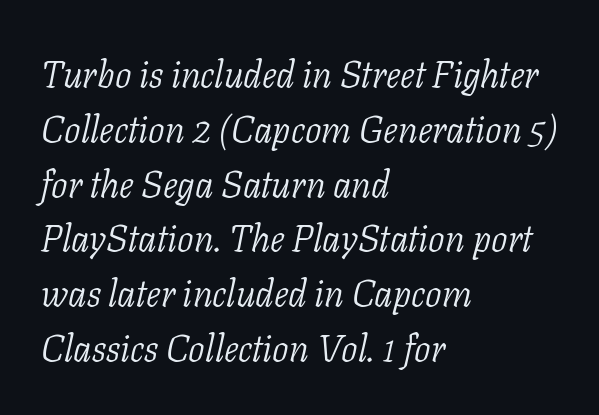
Q: Is the text bold? A: No.
Q: Is the text italic (slanted)? A: Yes, it leans right by about 11 degrees.
Q: Is the typeface a serif or a sans-serif typeface? A: Serif.
Q: Is the text underlined? A: No.
Q: How is the paragraph aligned? A: Left-aligned.
Q: Is the spacing between letters normal or unusually wide? A: Normal.
Q: Is the spacing between lines tight, normal or loose? A: Normal.
Q: Width (condensed, normal, or wide)? A: Normal.
Q: Stroke contrast? A: Low.
Q: x-height? A: Medium.
Q: Monospaced? A: No.
